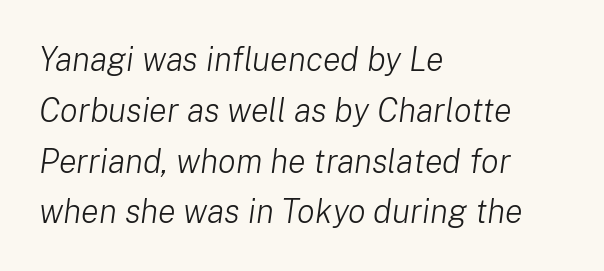
Q: Is the text bold? A: No.
Q: Is the text italic (slanted)? A: Yes, it leans right by about 8 degrees.
Q: Is the text underlined? A: No.
Q: How is the paragraph aligned? A: Left-aligned.
Q: Is the spacing between letters normal or unusually wide? A: Normal.
Q: Is the spacing between lines tight, normal or loose? A: Normal.
Q: Width (condensed, normal, or wide)? A: Normal.
Q: Stroke contrast? A: Low.
Q: x-height? A: Medium.
Q: Monospaced? A: No.
